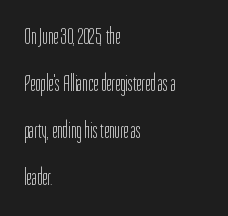
A clean baseline with only descenders dipping below it. Bold? No — there's no thickening of the strokes. Each word holds together tightly as a unit, with standard inter-letter gaps. Characters remain perfectly vertical along every line.
